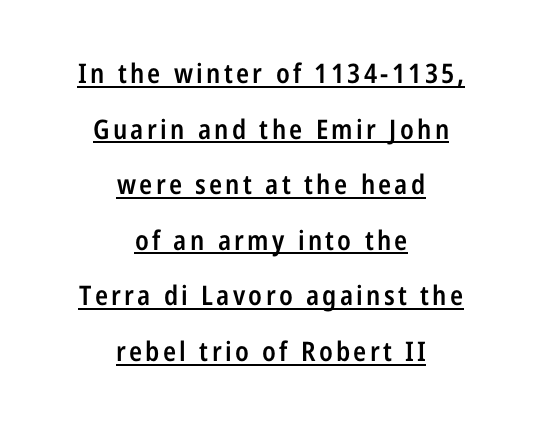
The image shows 27 px text type, upright; set centered, loose line spacing (2.06x), underlined.
